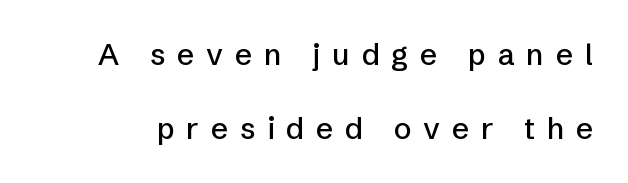
{"serif": "no", "italic": "no", "width": "normal", "stroke_contrast": "low", "x_height": "medium", "monospaced": "no", "underline": "no", "line_spacing": "loose", "line_spacing_ratio": 2.47, "letter_spacing": "wide", "letter_spacing_em": 0.39, "glyph_px": 30}
